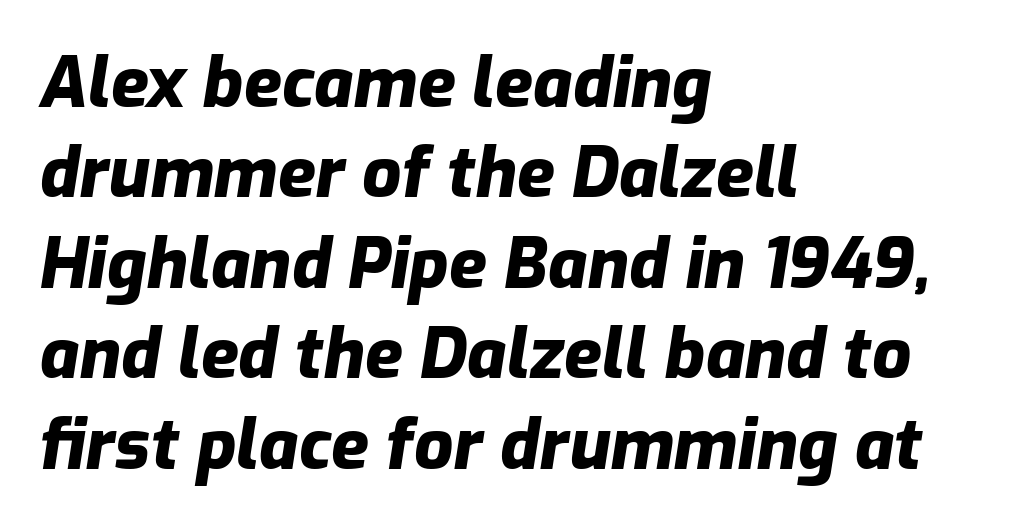
Q: Is the text bold? A: Yes.
Q: Is the text italic (slanted)? A: Yes, it leans right by about 9 degrees.
Q: Is the text underlined? A: No.
Q: How is the paragraph aligned? A: Left-aligned.
Q: Is the spacing between letters normal or unusually wide? A: Normal.
Q: Is the spacing between lines tight, normal or loose? A: Normal.
Q: Width (condensed, normal, or wide)? A: Normal.
Q: Stroke contrast? A: Low.
Q: x-height? A: Medium.
Q: Monospaced? A: No.
